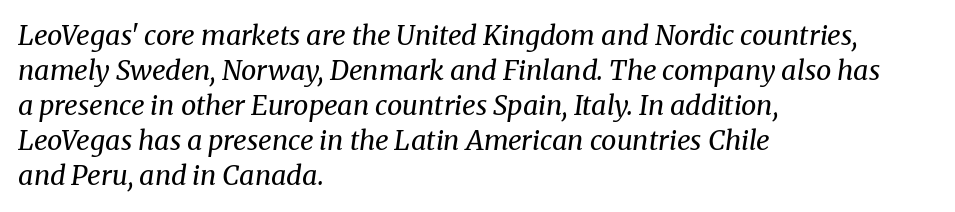
Q: Is the text bold? A: No.
Q: Is the text italic (slanted)? A: Yes, it leans right by about 8 degrees.
Q: Is the text underlined? A: No.
Q: How is the paragraph aligned? A: Left-aligned.
Q: Is the spacing between letters normal or unusually wide? A: Normal.
Q: Is the spacing between lines tight, normal or loose? A: Normal.
